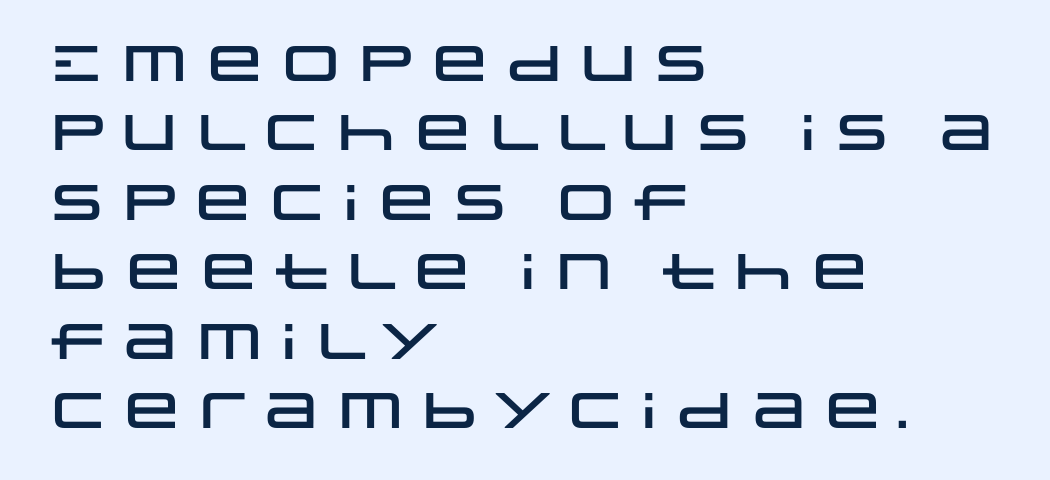
A student would call this left alignment; a typographer would say flush left, rag right. The line-height multiplier appears to be the usual default. Varying glyph widths throughout — classic text-font behaviour. Typographically, this falls in the sans-serif category.
